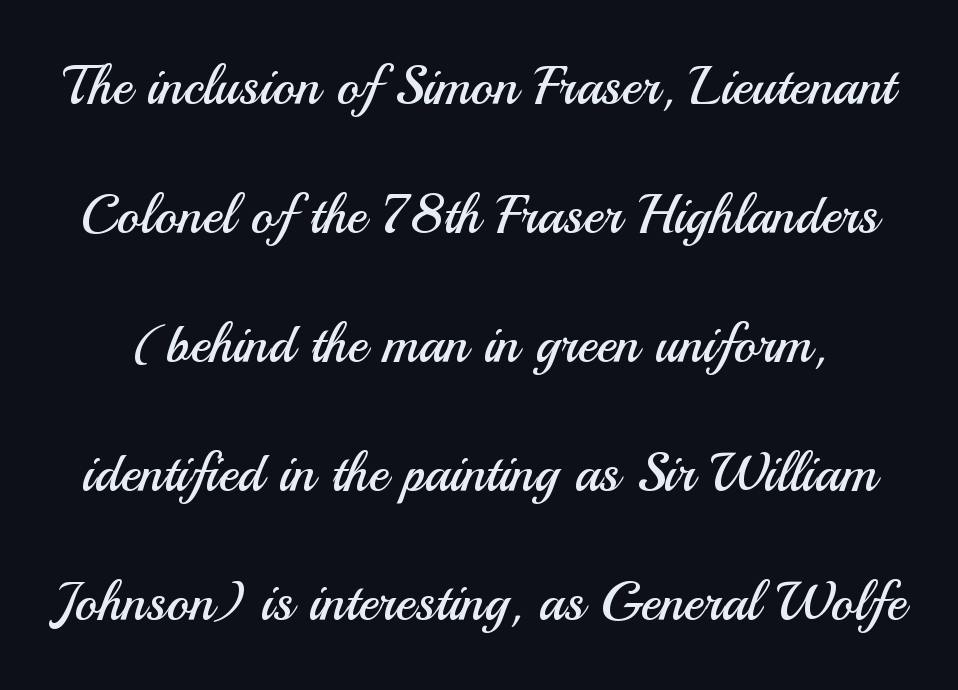
The image shows 54 px regular-weight sans-serif type; set loose line spacing (2.39x), normal letter spacing, not underlined; medium stroke contrast and a small x-height.
